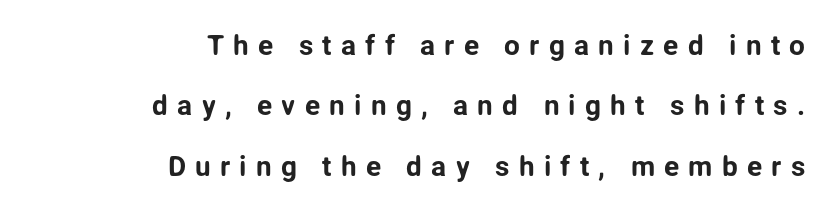
Q: Is the text italic (slanted)? A: No, it is upright.
Q: Is the typeface a serif or a sans-serif typeface? A: Sans-serif.
Q: Is the text underlined? A: No.
Q: How is the paragraph aligned? A: Right-aligned.
Q: Is the spacing between letters normal or unusually wide? A: Unusually wide.
Q: Is the spacing between lines tight, normal or loose? A: Loose.
Q: Width (condensed, normal, or wide)? A: Normal.
Q: Stroke contrast? A: Low.
Q: x-height? A: Medium.
Q: Monospaced? A: No.
